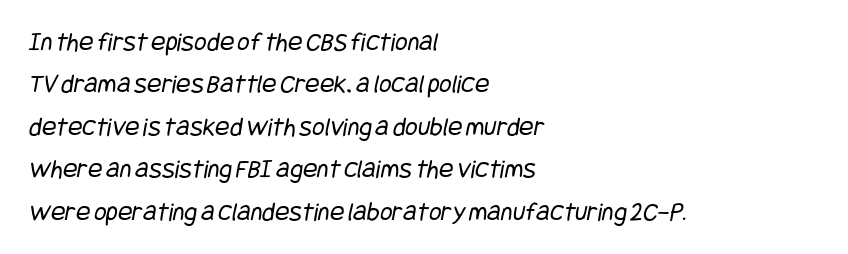
The image shows 27 px text type; set left-aligned, normal line spacing (1.57x), normal letter spacing, not underlined.
